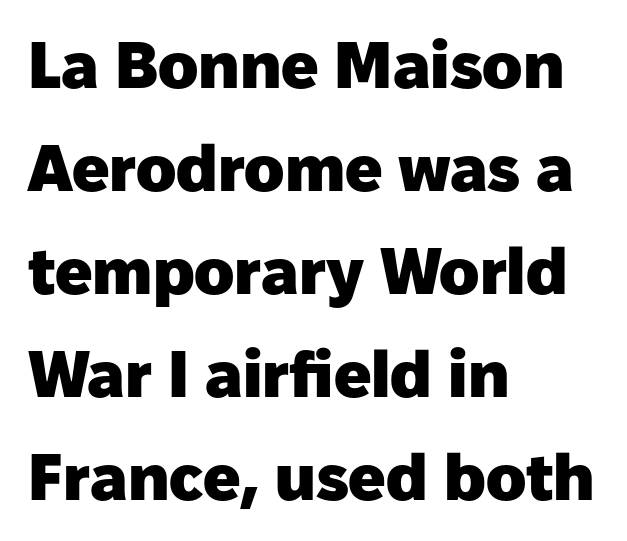
Is there much room between lines? A standard amount, neither cramped nor airy. Looks like regular typesetting: each glyph gets only the width it needs. Tall strokes in this sample are plumb rather than angled. Stroke thickness is high; the sample reads as a true bold. The passage shown has conventional tracking throughout. Descenders hang freely into open space.
